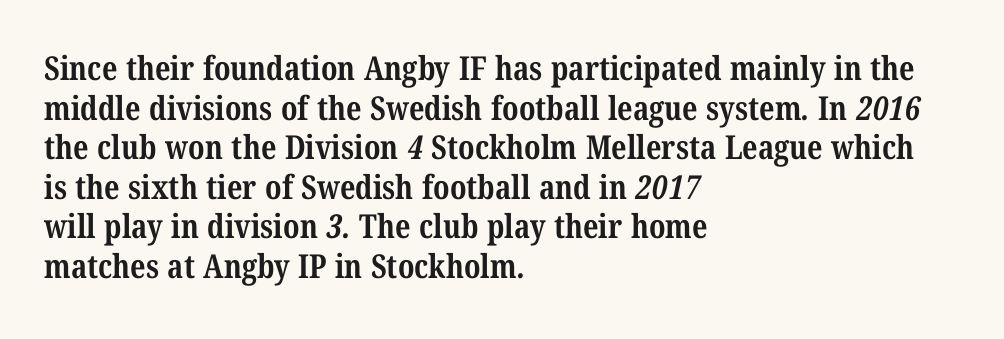
Q: Is the text bold? A: Yes.
Q: Is the typeface a serif or a sans-serif typeface? A: Serif.
Q: Is the text underlined? A: No.
Q: How is the paragraph aligned? A: Left-aligned.
Q: Is the spacing between letters normal or unusually wide? A: Normal.
Q: Width (condensed, normal, or wide)? A: Condensed.
Q: Stroke contrast? A: Medium.
Q: x-height? A: Medium.
Q: Monospaced? A: No.
